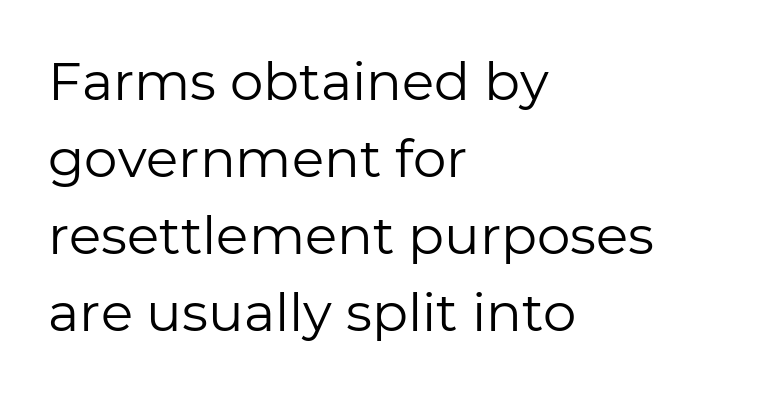
{"serif": "no", "italic": "no", "bold": "no", "weight": "regular", "width": "normal", "stroke_contrast": "low", "x_height": "medium", "monospaced": "no", "underline": "no", "align": "left", "line_spacing": "normal", "line_spacing_ratio": 1.45, "letter_spacing": "normal", "letter_spacing_em": 0.0, "glyph_px": 53}
